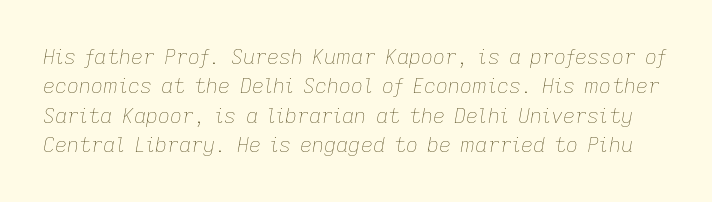
This rendering features lettering with no underline. Italic: yes, the glyphs are oblique. The characters are drawn with everyday or finer stroke widths. Characters follow at the spacing the type designer built in.
